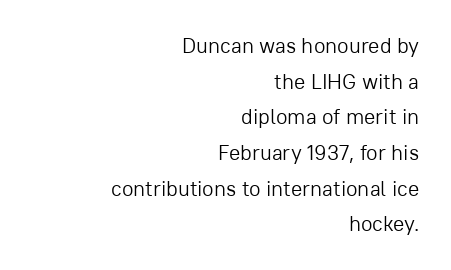
Q: Is the text bold? A: No.
Q: Is the text italic (slanted)? A: No, it is upright.
Q: Is the text underlined? A: No.
Q: How is the paragraph aligned? A: Right-aligned.
Q: Is the spacing between letters normal or unusually wide? A: Normal.
Q: Is the spacing between lines tight, normal or loose? A: Normal.
